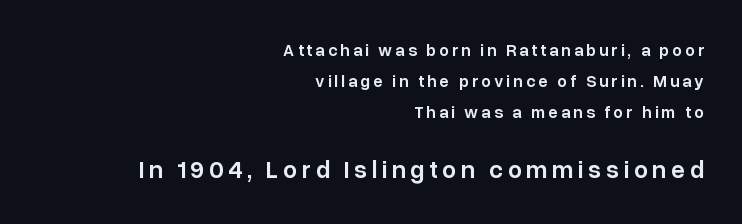
The image shows 25 px text type, upright; set right-aligned, line spacing 1.83x, not underlined; the second (bottom) block is 1.47x larger.
